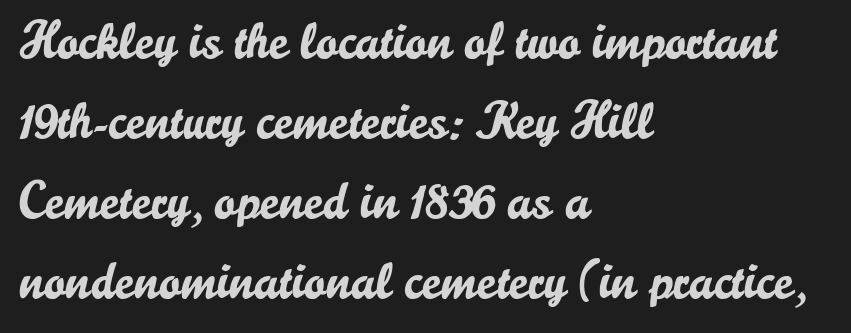
This rendering leaves character spacing at its baseline value. This sample keeps an unexceptional amount of space between lines. Check the space under the baseline: it is left empty. The font family rendered here belongs to the sans-serif group. Character widths vary here, with narrow letters taking less room than wide ones.
